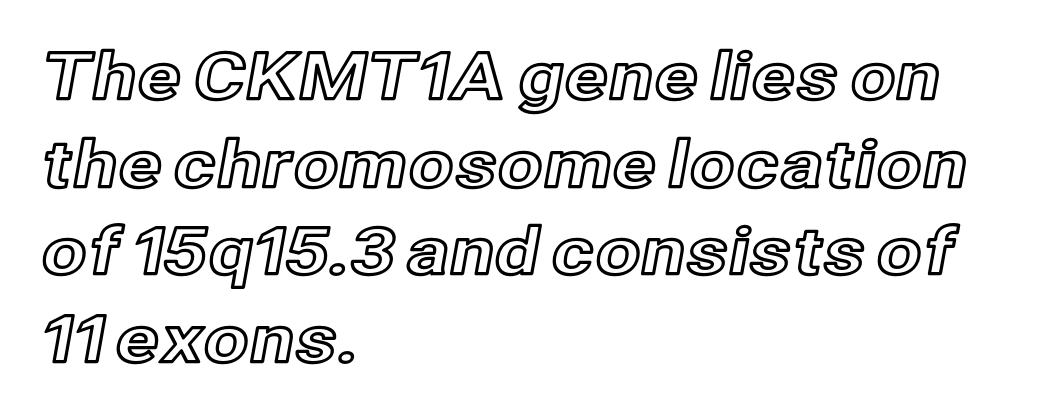
The image shows 65 px text type; set left-aligned, normal line spacing (1.35x), normal letter spacing, not underlined; a medium x-height.
